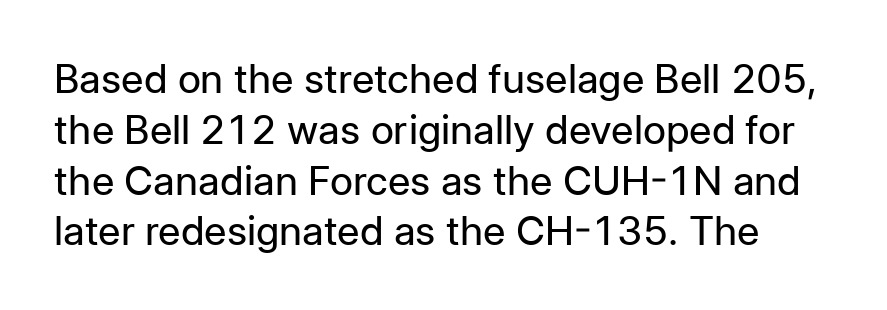
No word sits above an underline. Between one letter and the next there's only the usual sliver of space. Each letter's strokes conclude bluntly, with no projecting serifs. Each letter keeps its own natural width here, so spacing adapts to shape. How would I describe the line gaps? Plain and ordinary. Upright lettering throughout.
